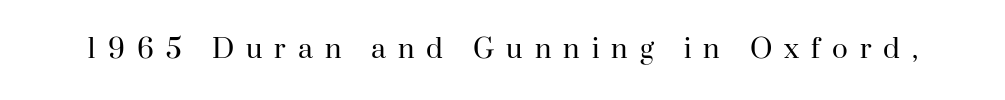
{"italic": "no", "bold": "no", "underline": "no", "letter_spacing": "wide", "letter_spacing_em": 0.46, "glyph_px": 26}
